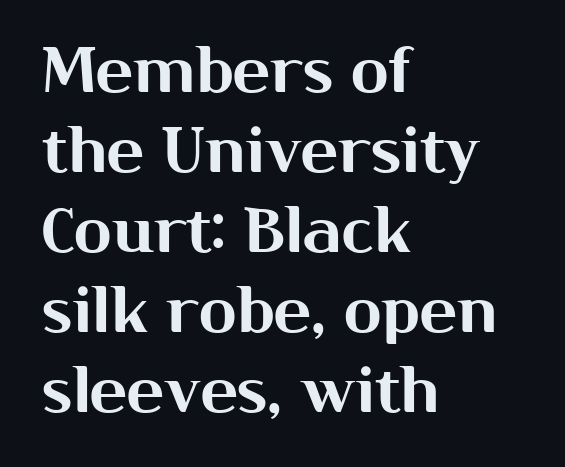
Clear beneath every line of the passage. Nothing unusual about the tracking: characters are spaced as the font intends. The face used here is a sans, in the tradition of grotesques and geometrics. Quick note: not italic, upright. Think of a printed novel: that variable character pitch is what you see here. How would I describe the line gaps? Plain and ordinary.
